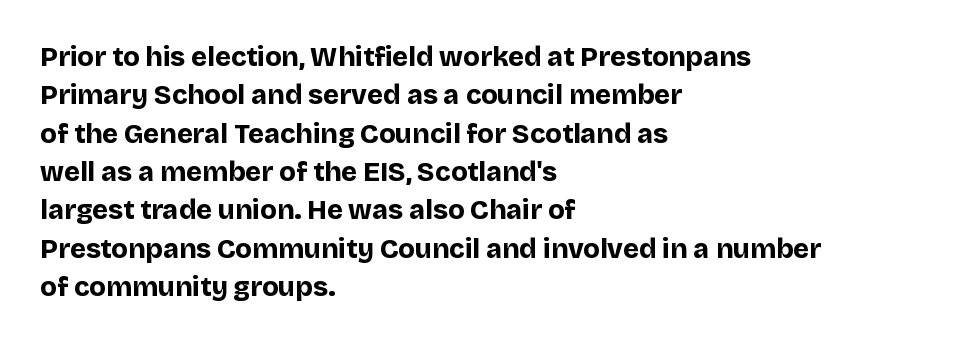
The image shows 27 px bold type, upright; set left-aligned, normal line spacing (1.42x), normal letter spacing, not underlined.
